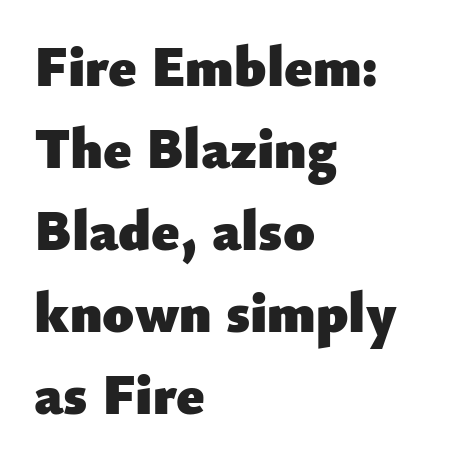
{"serif": "no", "italic": "no", "bold": "yes", "weight": "heavy", "width": "normal", "stroke_contrast": "low", "x_height": "small", "monospaced": "no", "underline": "no", "align": "left", "line_spacing": "normal", "line_spacing_ratio": 1.44, "letter_spacing": "normal", "letter_spacing_em": 0.0, "glyph_px": 57}
